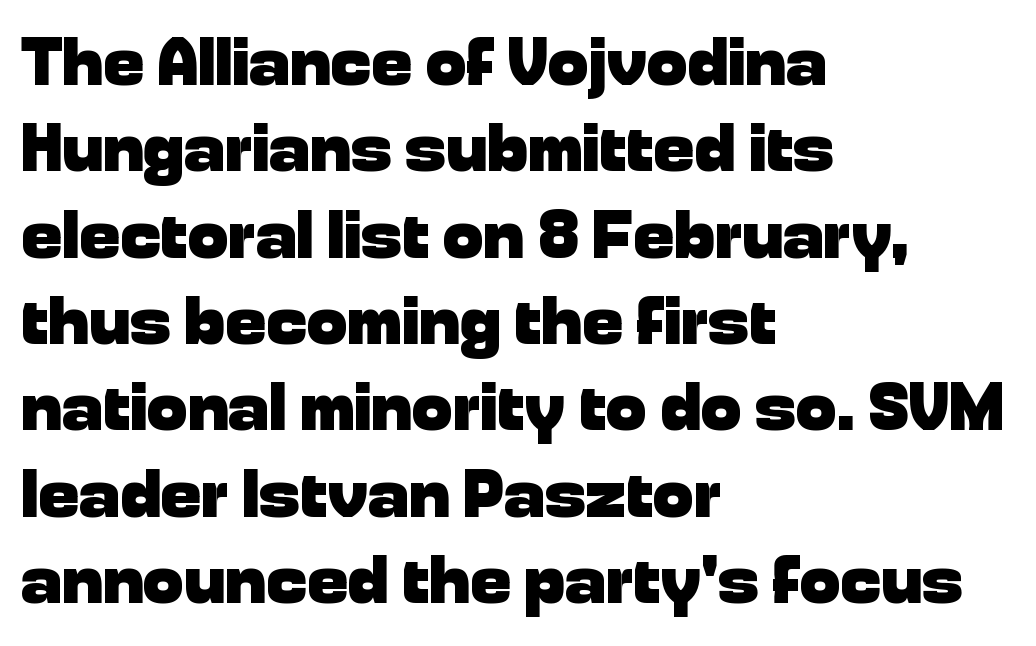
Q: Is the text bold? A: Yes.
Q: Is the text italic (slanted)? A: No, it is upright.
Q: Is the typeface a serif or a sans-serif typeface? A: Sans-serif.
Q: Is the text underlined? A: No.
Q: How is the paragraph aligned? A: Left-aligned.
Q: Is the spacing between letters normal or unusually wide? A: Normal.
Q: Is the spacing between lines tight, normal or loose? A: Normal.
Q: Width (condensed, normal, or wide)? A: Normal.
Q: Stroke contrast? A: Low.
Q: x-height? A: Medium.
Q: Monospaced? A: No.
